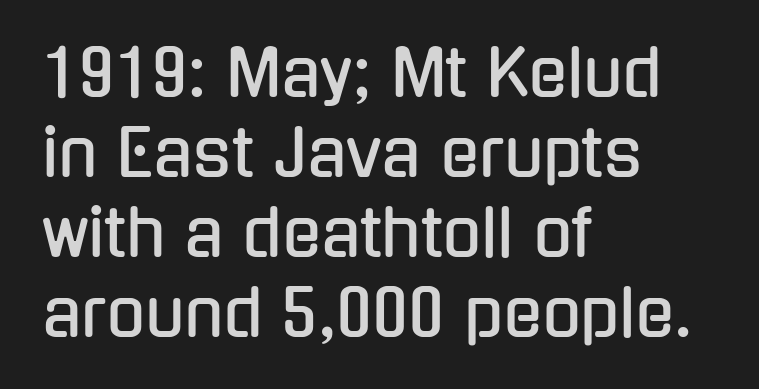
The image shows 64 px condensed sans-serif type, upright; set left-aligned, normal line spacing (1.25x), normal letter spacing, not underlined; low stroke contrast and a medium x-height.
